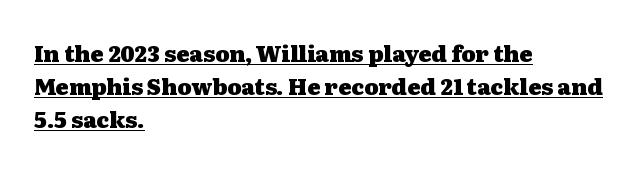
{"italic": "no", "bold": "yes", "underline": "yes", "align": "left", "line_spacing": "normal", "line_spacing_ratio": 1.51, "letter_spacing": "normal", "letter_spacing_em": 0.0, "glyph_px": 22}
